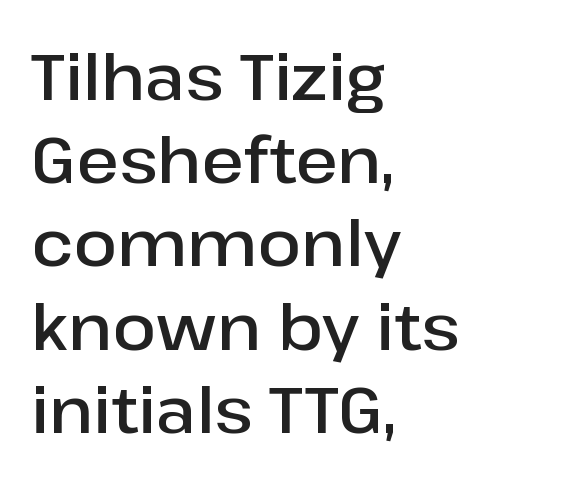
{"serif": "no", "italic": "no", "bold": "semi", "weight": "semibold", "width": "normal", "stroke_contrast": "low", "x_height": "medium", "monospaced": "no", "underline": "no", "align": "left", "line_spacing": "normal", "line_spacing_ratio": 1.3, "letter_spacing": "normal", "letter_spacing_em": 0.0, "glyph_px": 64}
